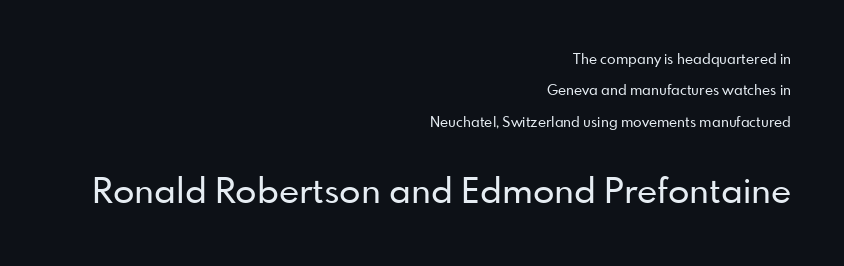
{"serif": "no", "italic": "no", "width": "normal", "stroke_contrast": "low", "x_height": "small", "monospaced": "no", "underline": "no", "align": "right", "line_spacing": "loose", "line_spacing_ratio": 2.25, "letter_spacing": "normal", "letter_spacing_em": 0.0, "larger_block": "second", "size_ratio": 2.5, "glyph_px": 35}
